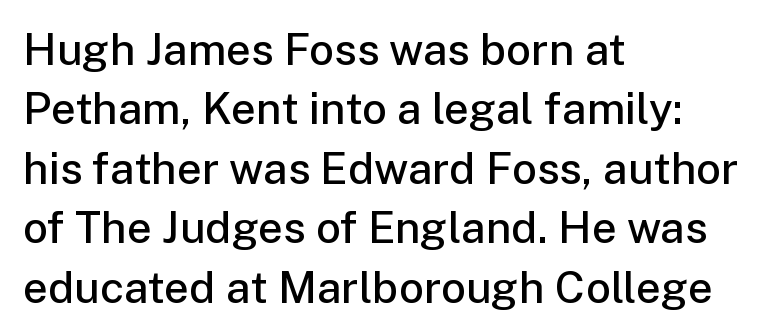
Q: Is the text bold? A: Semi-bold.
Q: Is the text italic (slanted)? A: No, it is upright.
Q: Is the typeface a serif or a sans-serif typeface? A: Sans-serif.
Q: Is the text underlined? A: No.
Q: How is the paragraph aligned? A: Left-aligned.
Q: Is the spacing between letters normal or unusually wide? A: Normal.
Q: Is the spacing between lines tight, normal or loose? A: Normal.
Q: Width (condensed, normal, or wide)? A: Normal.
Q: Stroke contrast? A: Low.
Q: x-height? A: Medium.
Q: Monospaced? A: No.
